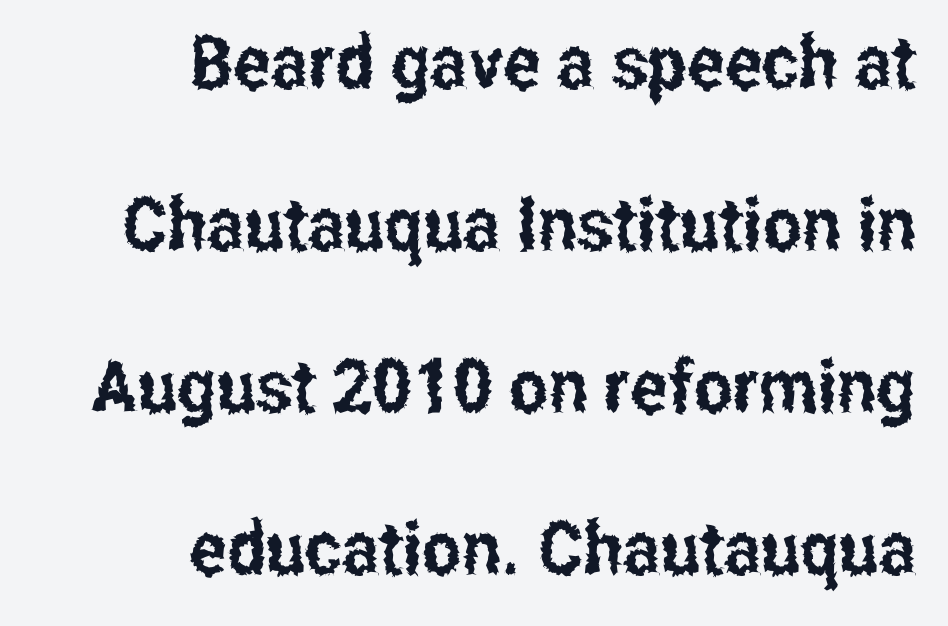
{"serif": "no", "italic": "no", "width": "condensed", "stroke_contrast": "low", "x_height": "medium", "monospaced": "no", "underline": "no", "align": "right", "line_spacing": "loose", "line_spacing_ratio": 2.19, "letter_spacing": "normal", "letter_spacing_em": 0.0, "glyph_px": 74}
